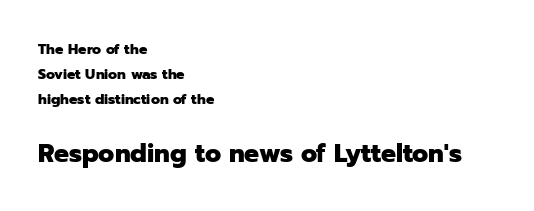
Q: Is the text bold? A: Yes.
Q: Is the text italic (slanted)? A: No, it is upright.
Q: Is the text underlined? A: No.
Q: How is the paragraph aligned? A: Left-aligned.
Q: Is the spacing between letters normal or unusually wide? A: Normal.
Q: Which block of text is set in a larger size, the first (top) or the second (bottom)? A: The second (bottom) one.
